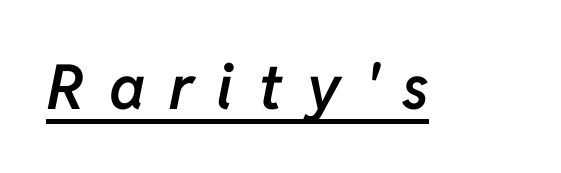
On the weight axis this lands at semibold, roughly 600. In designer terms, the underline attribute is active on this setting. A typesetter would call this proportional, since set widths differ per character. The letters are spread apart with noticeably loose tracking.
